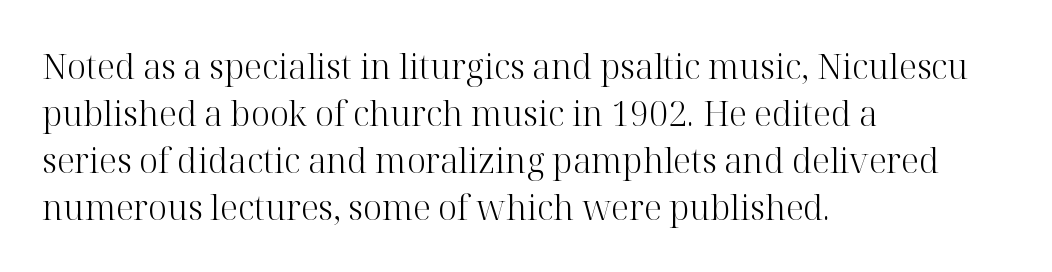
{"serif": "yes", "italic": "no", "bold": "no", "weight": "light", "width": "normal", "stroke_contrast": "high", "x_height": "medium", "monospaced": "no", "underline": "no", "align": "left", "line_spacing": "normal", "line_spacing_ratio": 1.38, "letter_spacing": "normal", "letter_spacing_em": 0.0, "glyph_px": 34}
